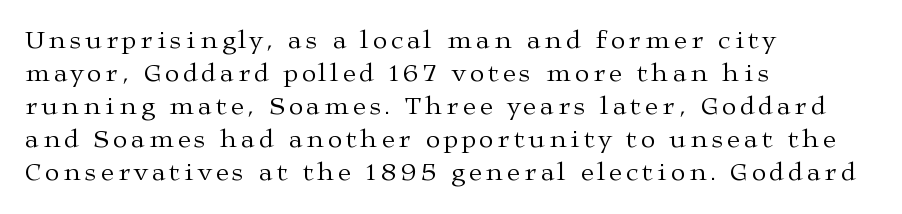
Q: Is the text bold? A: No.
Q: Is the text italic (slanted)? A: No, it is upright.
Q: Is the text underlined? A: No.
Q: How is the paragraph aligned? A: Left-aligned.
Q: Is the spacing between lines tight, normal or loose? A: Normal.
